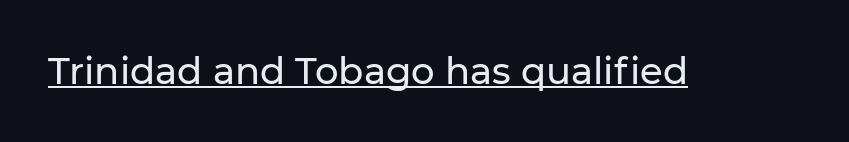
{"serif": "no", "italic": "no", "width": "normal", "stroke_contrast": "low", "x_height": "medium", "monospaced": "no", "underline": "yes", "letter_spacing": "normal", "letter_spacing_em": 0.0, "glyph_px": 37}
